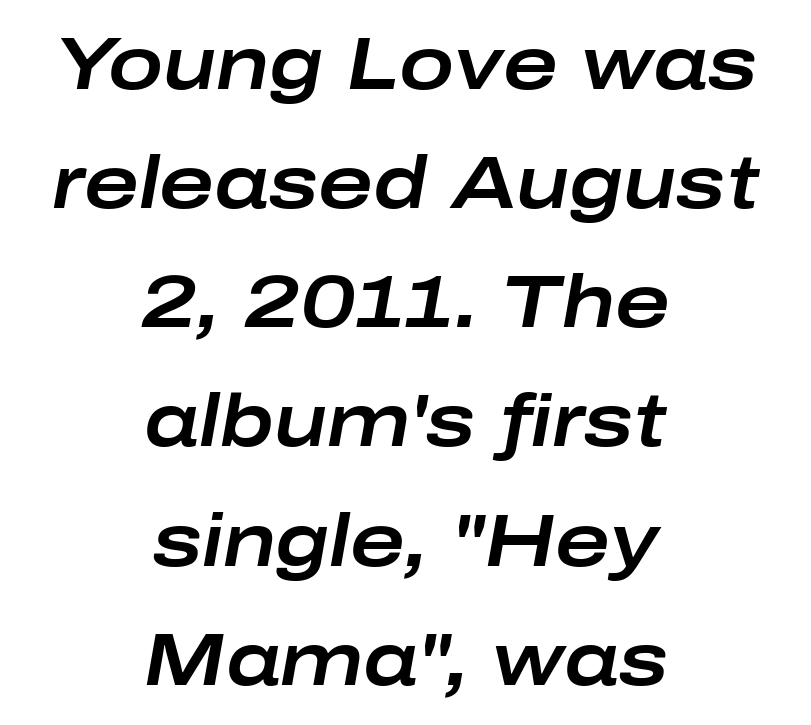
The image shows 74 px wide type, italic (leaning right); set centered, normal line spacing (1.61x), normal letter spacing, not underlined; low stroke contrast and a medium x-height.
